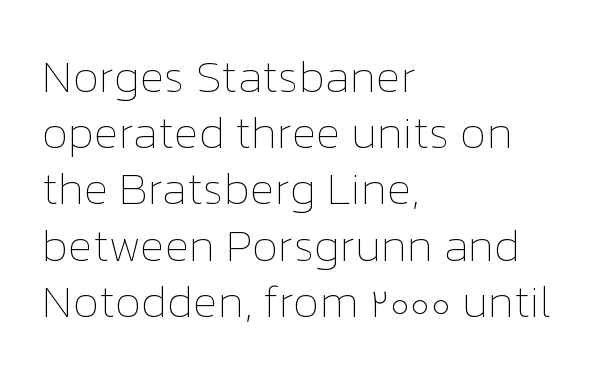
Alignment: flush left. Is this a fixed-width face? No — the glyphs have proportional, varying widths. Does the leading feel generous? No, just average. These lines keep a tight, regular rhythm from letter to letter. Posture: upright roman.
